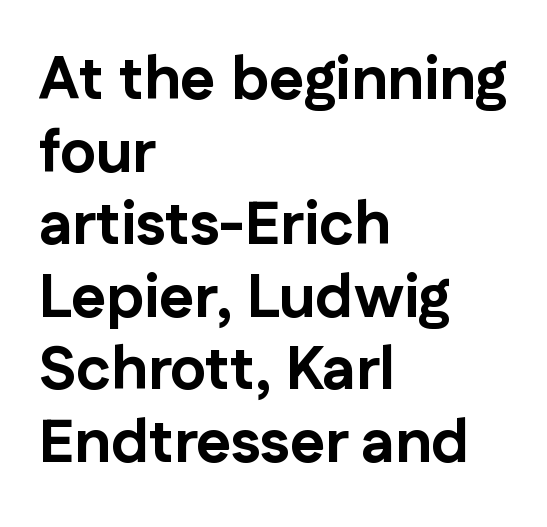
Strokes here are thick enough to call this a true bold. A typesetter would call this zero additional tracking. Notice how the passage keeps a crisp vertical edge on the left only. Honestly, there is no underline to notice here at all.
